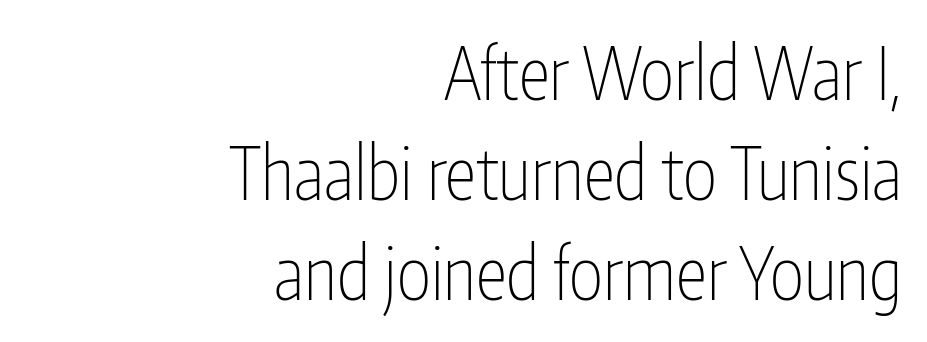
{"serif": "no", "italic": "no", "bold": "no", "weight": "thin", "width": "condensed", "stroke_contrast": "low", "x_height": "medium", "monospaced": "no", "underline": "no", "align": "right", "line_spacing": "normal", "line_spacing_ratio": 1.39, "letter_spacing": "normal", "letter_spacing_em": 0.0, "glyph_px": 72}
